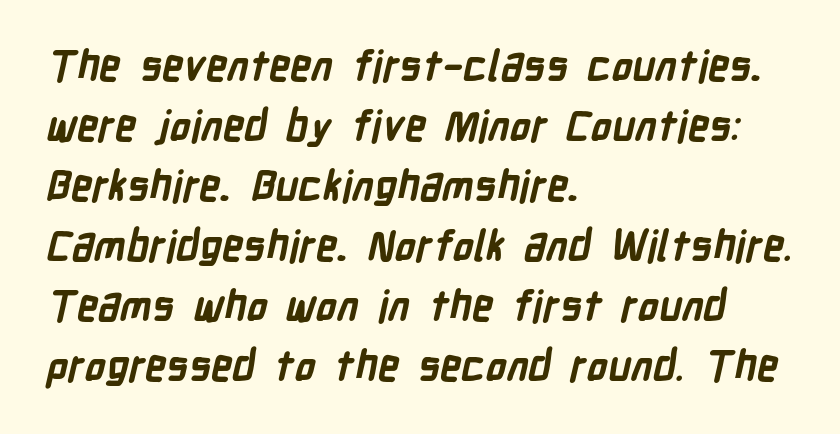
Q: Is the text bold? A: Yes.
Q: Is the typeface a serif or a sans-serif typeface? A: Sans-serif.
Q: Is the text underlined? A: No.
Q: How is the paragraph aligned? A: Left-aligned.
Q: Is the spacing between letters normal or unusually wide? A: Normal.
Q: Is the spacing between lines tight, normal or loose? A: Normal.
Q: Width (condensed, normal, or wide)? A: Condensed.
Q: Stroke contrast? A: Low.
Q: x-height? A: Medium.
Q: Monospaced? A: No.
